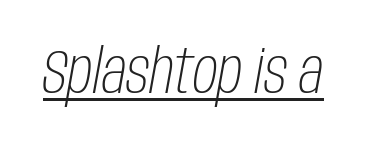
The lettering tilts uniformly, giving the passage an italic look. Observe the ordinary spacing: letters are neighbours, not strangers. The passage shown is not bold in any degree. This sample carries an underscore along the baseline area. Here the designer chose a conventional face with non-uniform glyph widths.
